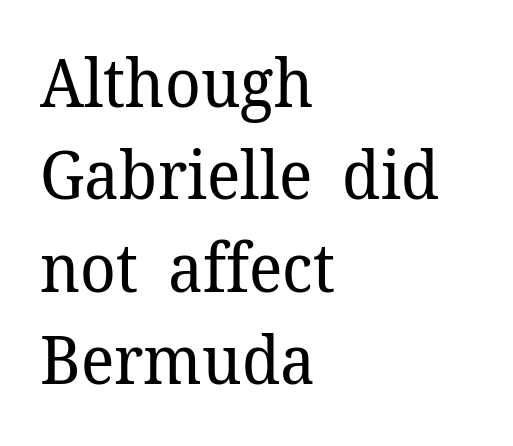
Q: Is the text bold? A: No.
Q: Is the text italic (slanted)? A: No, it is upright.
Q: Is the typeface a serif or a sans-serif typeface? A: Serif.
Q: Is the text underlined? A: No.
Q: How is the paragraph aligned? A: Left-aligned.
Q: Is the spacing between letters normal or unusually wide? A: Normal.
Q: Is the spacing between lines tight, normal or loose? A: Normal.
Q: Width (condensed, normal, or wide)? A: Normal.
Q: Stroke contrast? A: Low.
Q: x-height? A: Medium.
Q: Monospaced? A: No.
